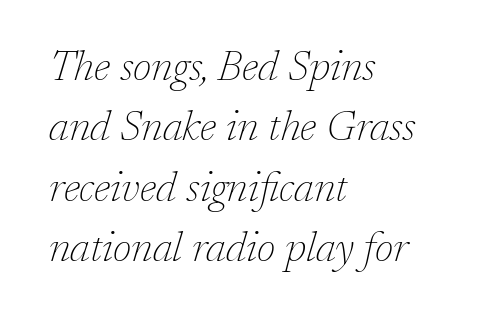
{"serif": "yes", "italic": "yes", "lean": "right", "slant_degrees": 17, "bold": "no", "weight": "thin", "width": "normal", "stroke_contrast": "low", "x_height": "medium", "monospaced": "no", "underline": "no", "align": "left", "line_spacing": "normal", "line_spacing_ratio": 1.44, "letter_spacing": "normal", "letter_spacing_em": 0.0, "glyph_px": 42}
